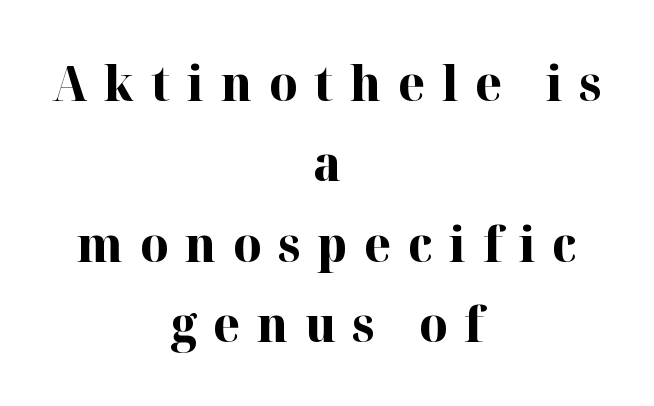
Rendered with straight, roman letterforms. Vertical spacing — default. Lines of text with bare space underneath. Short note: letters widely spaced. Observe the serifs anchoring each vertical stroke in this sample.
